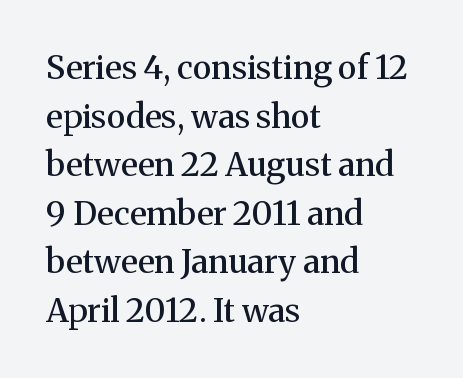
This block has exactly the height ordinary leading produces. Descenders hang freely into open space. The passage is arranged the way most books set body copy — flush left. These lines keep a tight, regular rhythm from letter to letter.
